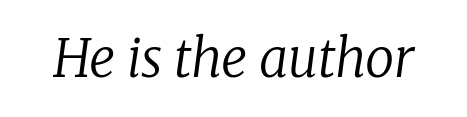
Rule under the text: the space is simply empty. These lines are rendered in a variable-pitch font. The letterforms sit shoulder to shoulder at normal distance. Tall strokes in this sample are angled rather than plumb. This rendering employs a face with finishing strokes, i.e., a serif. This is not heavy type; no bold has been used.
